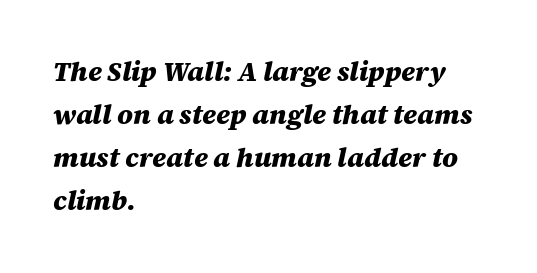
{"italic": "yes", "lean": "right", "slant_degrees": 12, "bold": "yes", "underline": "no", "align": "left", "line_spacing": "normal", "line_spacing_ratio": 1.59, "letter_spacing": "normal", "letter_spacing_em": 0.0, "glyph_px": 27}
